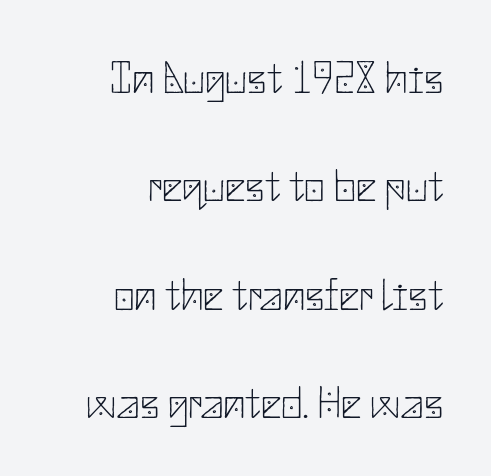
The image shows 45 px thin sans-serif type, upright; set right-aligned, loose line spacing (2.41x), normal letter spacing, not underlined; low stroke contrast and a small x-height.
